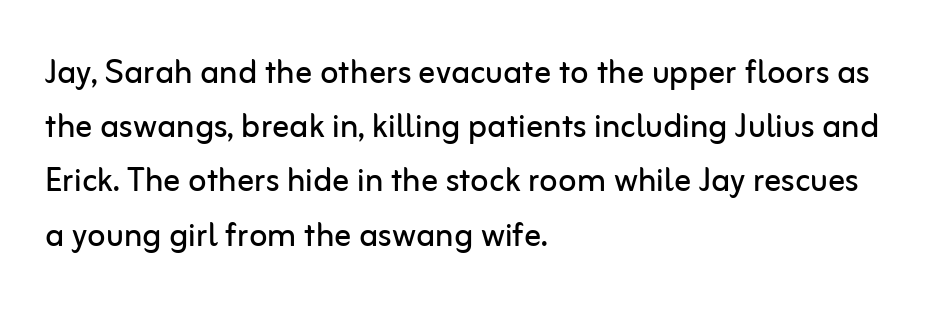
{"serif": "no", "italic": "no", "bold": "no", "weight": "regular", "width": "normal", "stroke_contrast": "low", "x_height": "medium", "monospaced": "no", "underline": "no", "align": "left", "line_spacing": "normal", "line_spacing_ratio": 1.29, "letter_spacing": "normal", "letter_spacing_em": 0.0, "glyph_px": 42}
